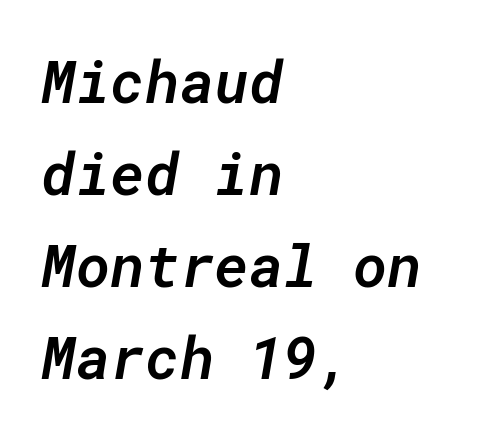
Q: Is the text bold? A: Semi-bold.
Q: Is the text italic (slanted)? A: Yes, it leans right by about 10 degrees.
Q: Is the text underlined? A: No.
Q: How is the paragraph aligned? A: Left-aligned.
Q: Is the spacing between letters normal or unusually wide? A: Normal.
Q: Is the spacing between lines tight, normal or loose? A: Normal.
Q: Width (condensed, normal, or wide)? A: Normal.
Q: Stroke contrast? A: Low.
Q: x-height? A: Medium.
Q: Monospaced? A: Yes.
